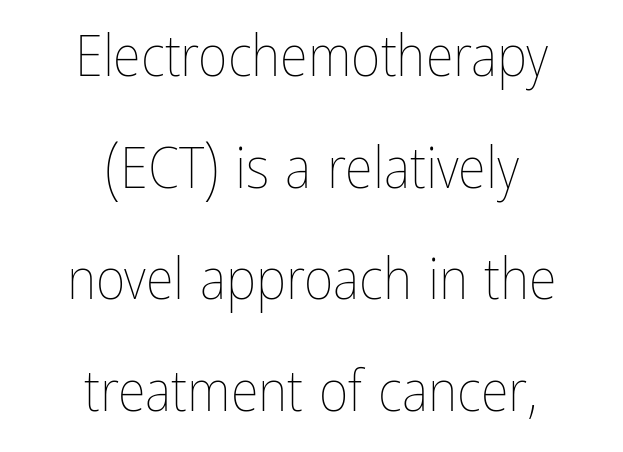
{"italic": "no", "bold": "no", "weight": "thin", "width": "condensed", "stroke_contrast": "low", "x_height": "medium", "monospaced": "no", "underline": "no", "align": "center", "line_spacing": "loose", "line_spacing_ratio": 1.96, "letter_spacing": "normal", "letter_spacing_em": 0.0, "glyph_px": 57}
